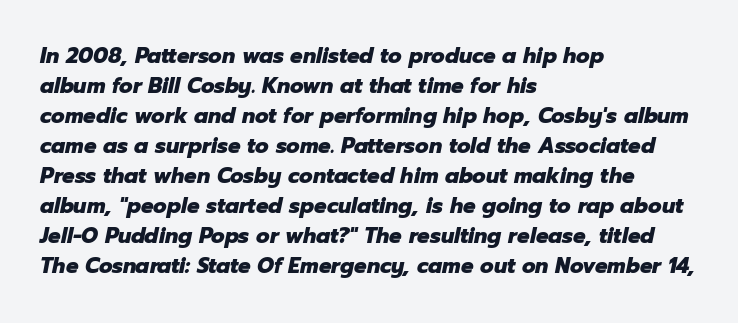
The line-height multiplier appears to be the usual default. Is the letter spacing exaggerated? No — it looks like the ordinary default. These lines carry a lot of weight — the face is fully bold. Check the space under the baseline: it is left empty. The typesetter chose a ragged-right arrangement here.
